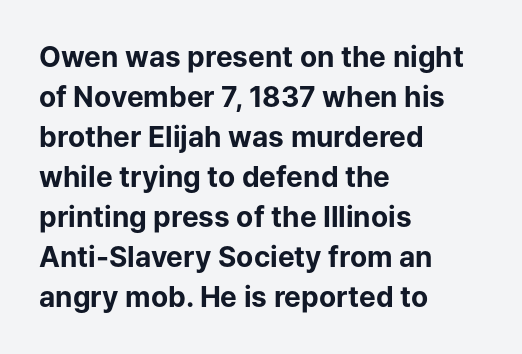
{"serif": "no", "italic": "no", "bold": "yes", "weight": "bold", "width": "normal", "stroke_contrast": "low", "x_height": "medium", "monospaced": "no", "underline": "no", "align": "left", "line_spacing": "normal", "line_spacing_ratio": 1.43, "letter_spacing": "normal", "letter_spacing_em": 0.0, "glyph_px": 28}
